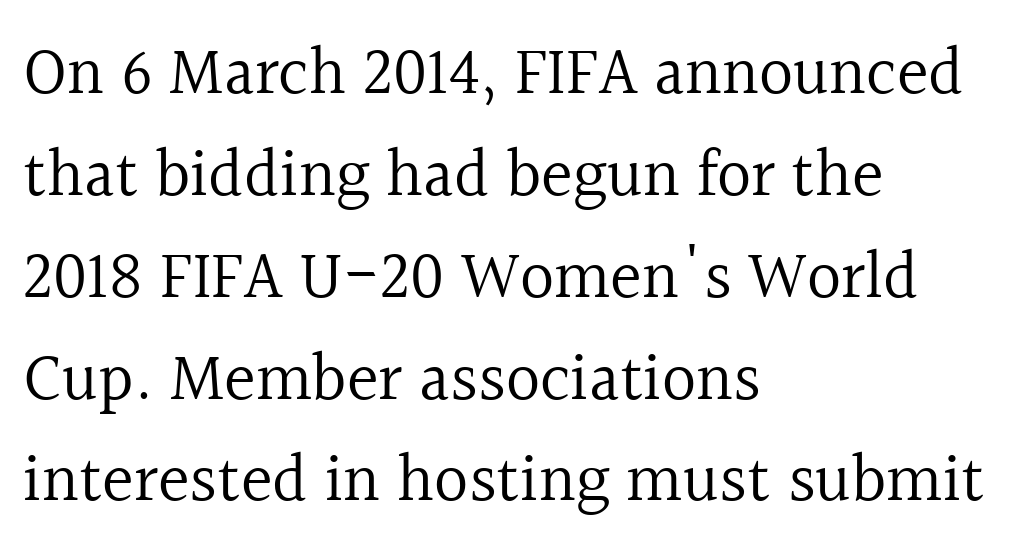
Q: Is the text bold? A: No.
Q: Is the text italic (slanted)? A: No, it is upright.
Q: Is the typeface a serif or a sans-serif typeface? A: Serif.
Q: Is the text underlined? A: No.
Q: How is the paragraph aligned? A: Left-aligned.
Q: Is the spacing between letters normal or unusually wide? A: Normal.
Q: Is the spacing between lines tight, normal or loose? A: Normal.
Q: Width (condensed, normal, or wide)? A: Normal.
Q: x-height? A: Medium.
Q: Monospaced? A: No.
